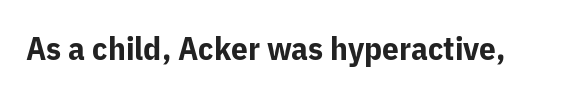
Q: Is the text bold? A: Yes.
Q: Is the text italic (slanted)? A: No, it is upright.
Q: Is the typeface a serif or a sans-serif typeface? A: Sans-serif.
Q: Is the text underlined? A: No.
Q: Is the spacing between letters normal or unusually wide? A: Normal.
Q: Width (condensed, normal, or wide)? A: Normal.
Q: Stroke contrast? A: Low.
Q: x-height? A: Medium.
Q: Monospaced? A: No.
